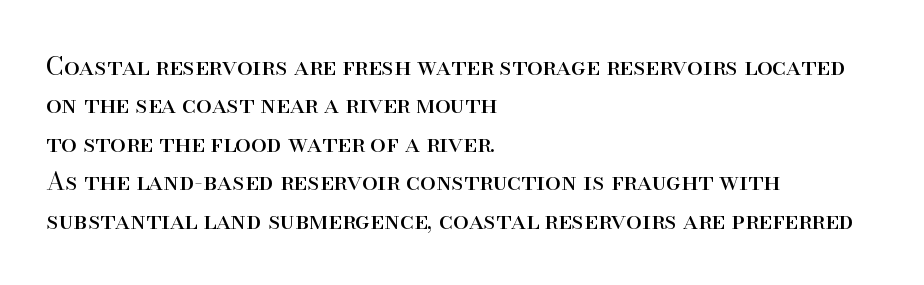
This sample uses an upright cut, with every glyph sitting square on the baseline. The string is rendered with underlining switched off. Tracking value appears to be zero — textbook default spacing. The lines in this sample share a left origin and differ only in where they stop. Vertical spacing — default.
